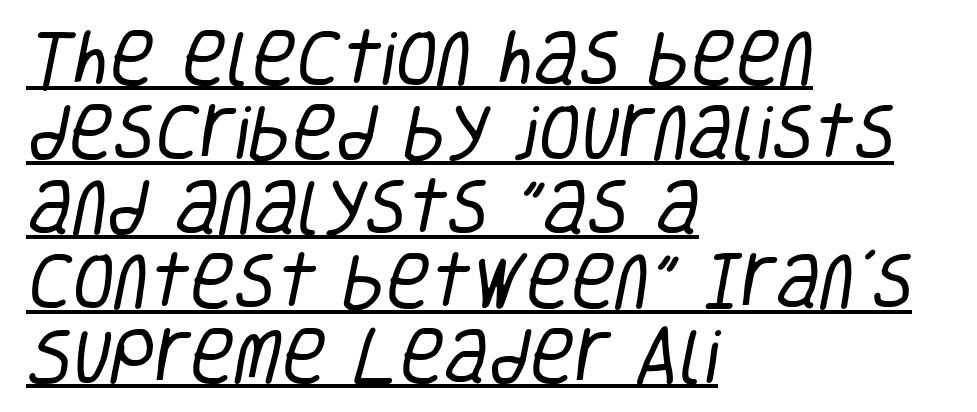
A typesetter would call this zero additional tracking. Here the designer chose a conventional face with non-uniform glyph widths. The lines in this sample share a left origin and differ only in where they stop. Is this a heavy cut? Hardly; it is regular or lighter.
